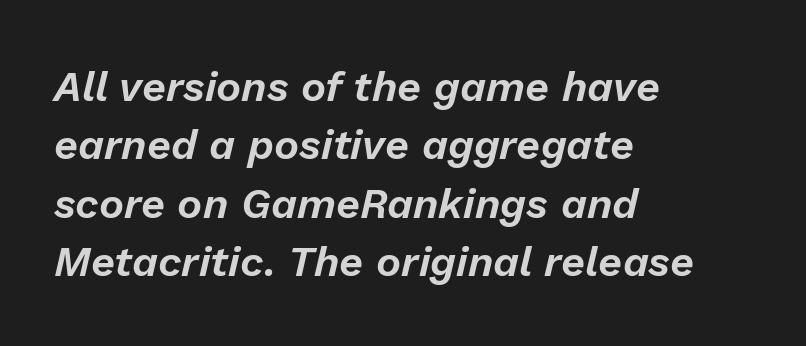
The image shows 42 px text type, italic (leaning right); set left-aligned, normal line spacing (1.39x), normal letter spacing, not underlined; low stroke contrast and a medium x-height.
